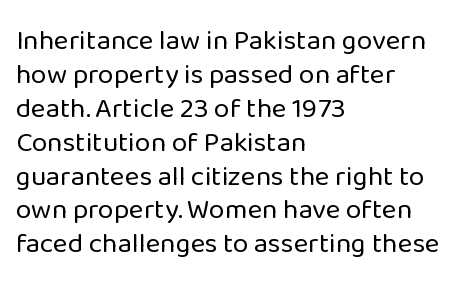
Q: Is the text bold? A: No.
Q: Is the text italic (slanted)? A: No, it is upright.
Q: Is the typeface a serif or a sans-serif typeface? A: Sans-serif.
Q: Is the text underlined? A: No.
Q: How is the paragraph aligned? A: Left-aligned.
Q: Is the spacing between letters normal or unusually wide? A: Normal.
Q: Width (condensed, normal, or wide)? A: Normal.
Q: Stroke contrast? A: Low.
Q: x-height? A: Medium.
Q: Monospaced? A: No.
